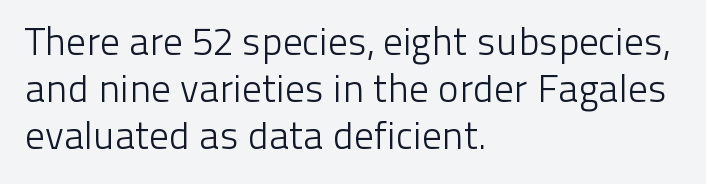
A roman cut, with each character standing at attention. Serif or sans? Sans — the stroke terminals are bare. The weight would be labelled regular, book, light, or lighter still. The baseline area is clear.
